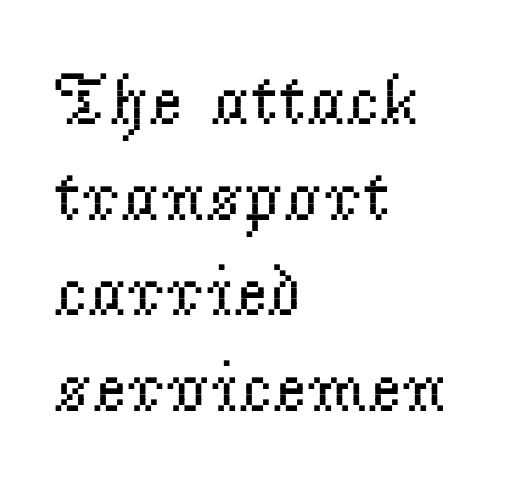
Q: Is the text bold? A: No.
Q: Is the text italic (slanted)? A: No, it is upright.
Q: Is the typeface a serif or a sans-serif typeface? A: Serif.
Q: Is the text underlined? A: No.
Q: How is the paragraph aligned? A: Left-aligned.
Q: Is the spacing between letters normal or unusually wide? A: Normal.
Q: Is the spacing between lines tight, normal or loose? A: Normal.
Q: Width (condensed, normal, or wide)? A: Normal.
Q: Stroke contrast? A: Low.
Q: x-height? A: Small.
Q: Monospaced? A: No.
